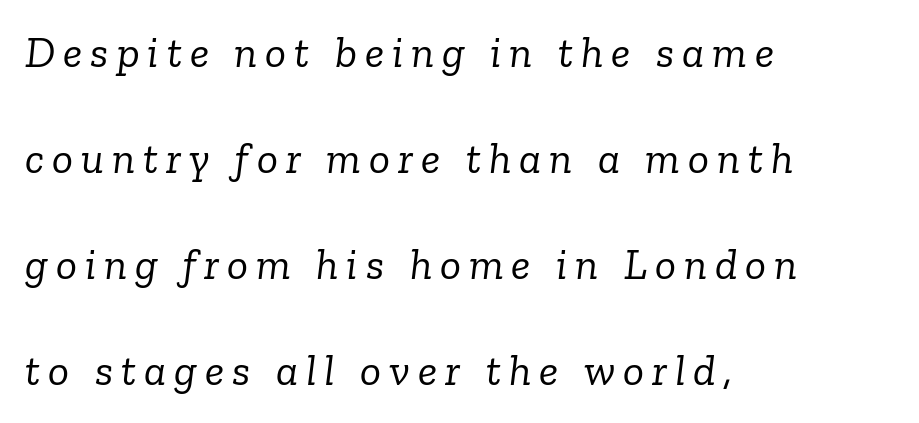
{"serif": "yes", "italic": "yes", "lean": "right", "slant_degrees": 6, "bold": "no", "weight": "light", "width": "normal", "stroke_contrast": "low", "x_height": "medium", "monospaced": "no", "underline": "no", "align": "left", "line_spacing": "loose", "line_spacing_ratio": 2.41, "glyph_px": 44}
